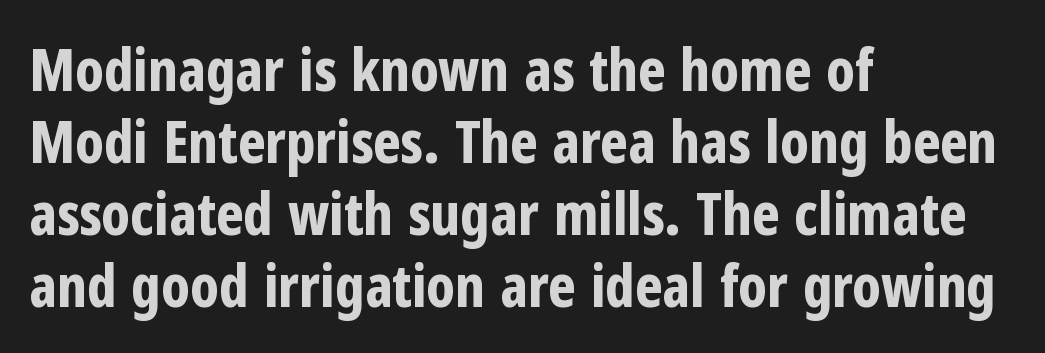
The rendering uses a bold face; every stroke is thick and dark. Left-aligned paragraph, ragged on the right. No word sits above an underline. A typesetter would call this zero additional tracking.
